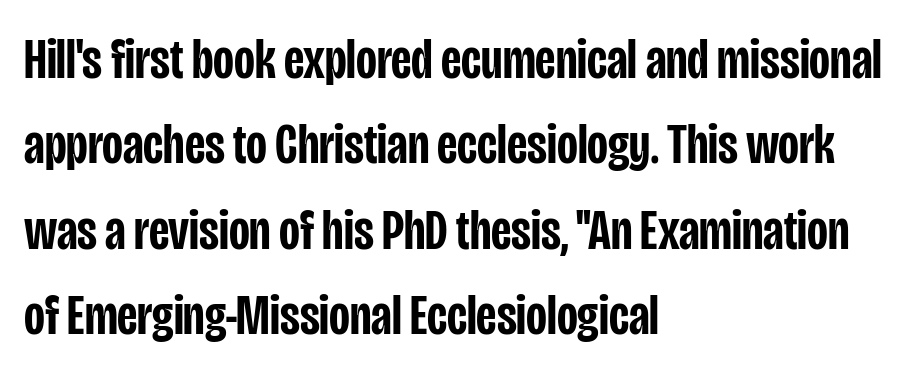
Q: Is the text bold? A: Semi-bold.
Q: Is the text italic (slanted)? A: No, it is upright.
Q: Is the typeface a serif or a sans-serif typeface? A: Sans-serif.
Q: Is the text underlined? A: No.
Q: How is the paragraph aligned? A: Left-aligned.
Q: Is the spacing between letters normal or unusually wide? A: Normal.
Q: Is the spacing between lines tight, normal or loose? A: Normal.
Q: Width (condensed, normal, or wide)? A: Condensed.
Q: Stroke contrast? A: Low.
Q: x-height? A: Large.
Q: Monospaced? A: No.
